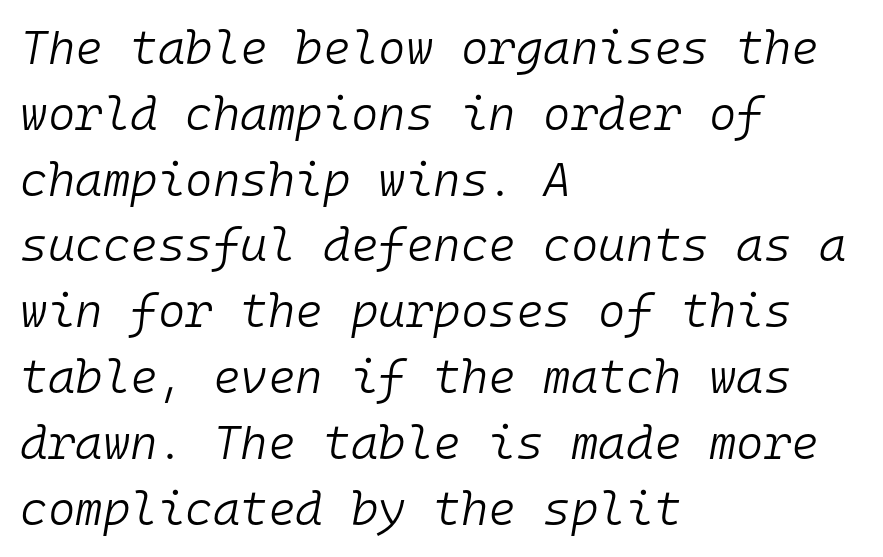
{"italic": "yes", "lean": "right", "slant_degrees": 10, "bold": "no", "weight": "light", "width": "normal", "stroke_contrast": "low", "x_height": "medium", "monospaced": "yes", "underline": "no", "align": "left", "line_spacing": "normal", "line_spacing_ratio": 1.4, "letter_spacing": "normal", "letter_spacing_em": 0.0, "glyph_px": 47}
